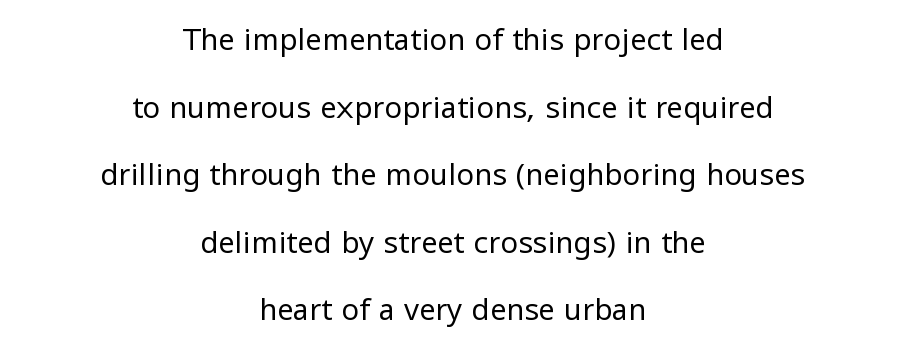
The image shows 29 px regular-weight sans-serif type, upright; set centered, loose line spacing (2.33x), normal letter spacing, not underlined; low stroke contrast and a medium x-height.
